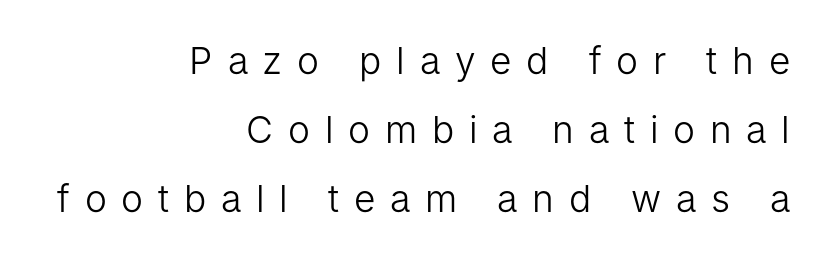
Q: Is the text bold? A: No.
Q: Is the text italic (slanted)? A: No, it is upright.
Q: Is the typeface a serif or a sans-serif typeface? A: Sans-serif.
Q: Is the text underlined? A: No.
Q: How is the paragraph aligned? A: Right-aligned.
Q: Is the spacing between letters normal or unusually wide? A: Unusually wide.
Q: Width (condensed, normal, or wide)? A: Normal.
Q: Stroke contrast? A: Low.
Q: x-height? A: Medium.
Q: Monospaced? A: No.
